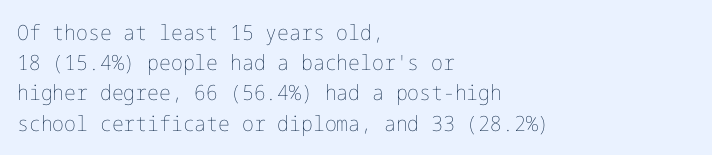
{"italic": "no", "bold": "no", "underline": "no", "align": "left", "line_spacing": "normal", "line_spacing_ratio": 1.44, "letter_spacing": "normal", "letter_spacing_em": 0.0, "glyph_px": 21}
